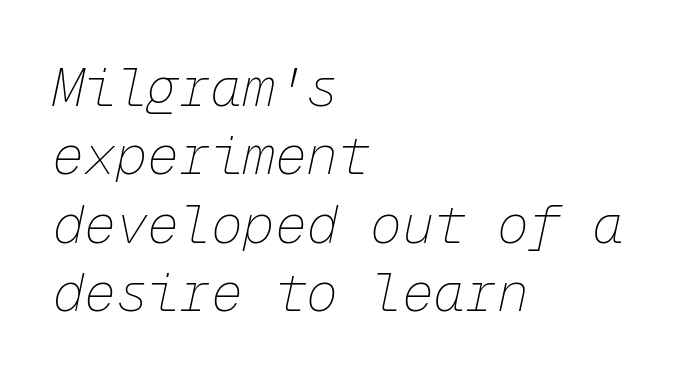
The image shows 53 px thin type, italic (leaning right), monospaced; set left-aligned, normal line spacing (1.29x), normal letter spacing, not underlined; low stroke contrast and a medium x-height.
